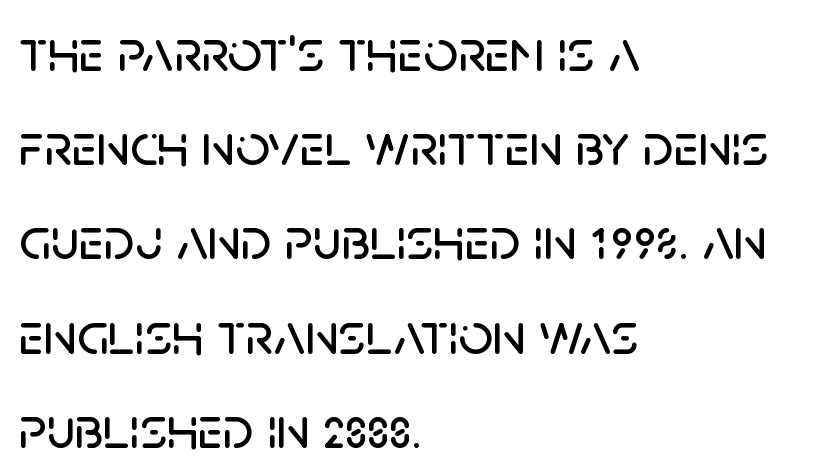
{"serif": "no", "italic": "no", "width": "normal", "stroke_contrast": "low", "x_height": "large", "monospaced": "no", "underline": "no", "align": "left", "line_spacing": "normal", "line_spacing_ratio": 1.57, "letter_spacing": "normal", "letter_spacing_em": 0.0, "glyph_px": 60}
